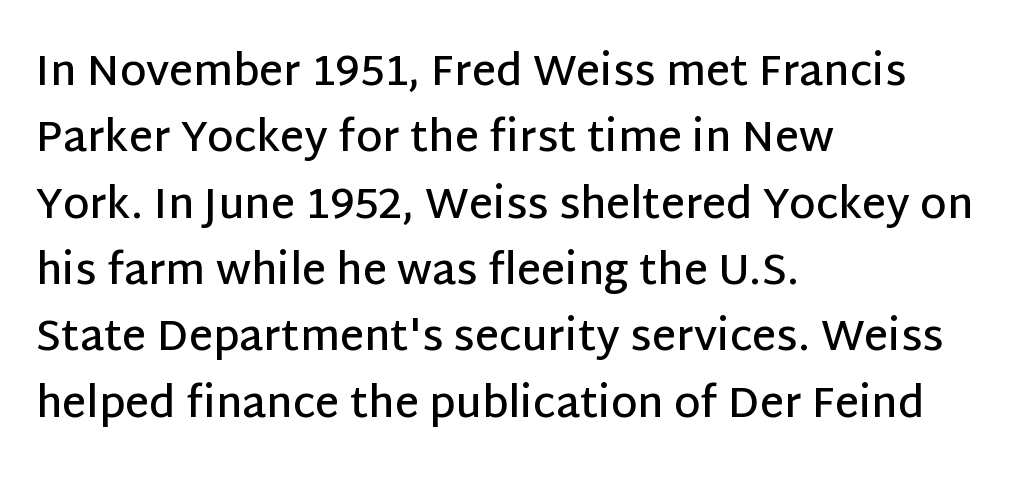
Rendered with straight, roman letterforms. This sample has the flowing, uneven cadence of proportional lettering. A typesetter would label this face a sans. Letters rest on an invisible, unmarked baseline. These lines are set flush left with a ragged right edge.
